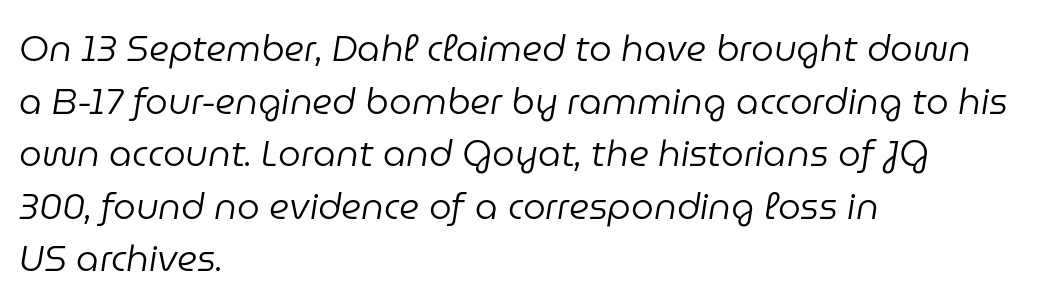
The image shows 36 px regular-weight type, italic (leaning right); set left-aligned, normal line spacing (1.46x), normal letter spacing, not underlined; low stroke contrast and a medium x-height.
